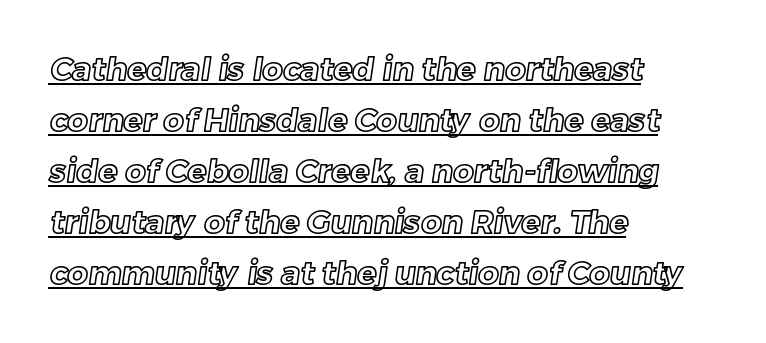
The image shows 32 px text type; set left-aligned, normal line spacing (1.59x), normal letter spacing, underlined; a medium x-height.
